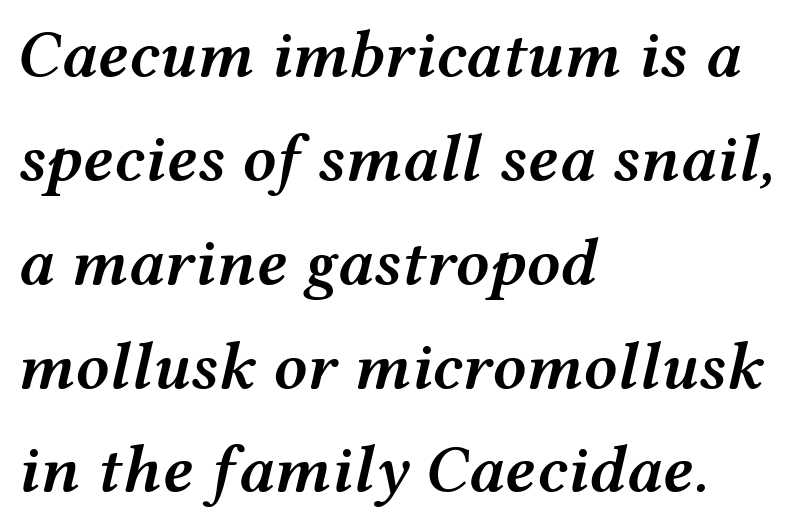
{"italic": "yes", "lean": "right", "slant_degrees": 12, "bold": "semi", "weight": "semibold", "width": "wide", "stroke_contrast": "medium", "x_height": "medium", "monospaced": "no", "underline": "no", "align": "left", "line_spacing": "normal", "line_spacing_ratio": 1.55, "letter_spacing": "normal", "letter_spacing_em": 0.0, "glyph_px": 67}
